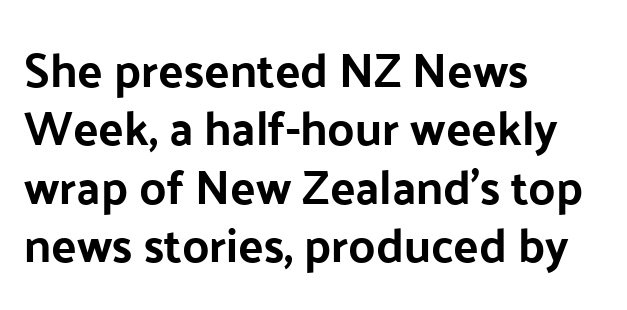
A student would call this left alignment; a typographer would say flush left, rag right. Looks like regular typesetting: each glyph gets only the width it needs. Letters rest on an invisible, unmarked baseline. The face used here has the dense, thick strokes of a bold. What stands out about the letter spacing? Nothing — it is the standard amount.
